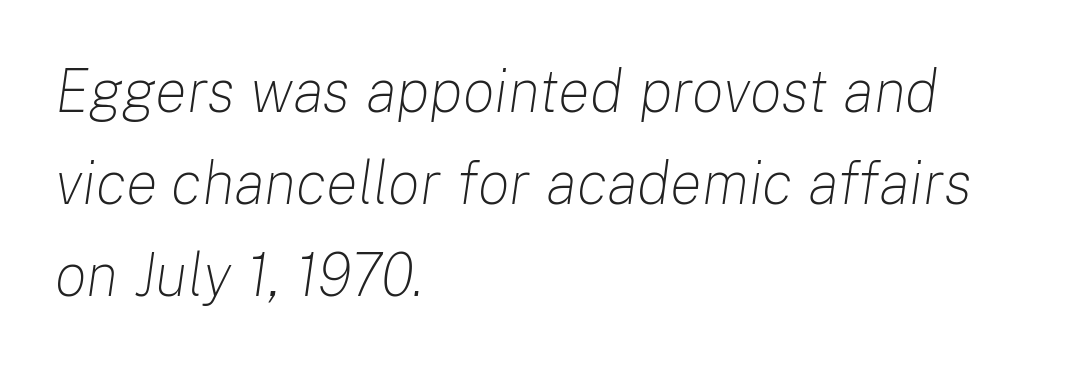
{"italic": "yes", "lean": "right", "slant_degrees": 8, "bold": "no", "weight": "light", "width": "normal", "stroke_contrast": "low", "x_height": "medium", "monospaced": "no", "underline": "no", "align": "left", "line_spacing": "normal", "line_spacing_ratio": 1.53, "letter_spacing": "normal", "letter_spacing_em": 0.0, "glyph_px": 60}
